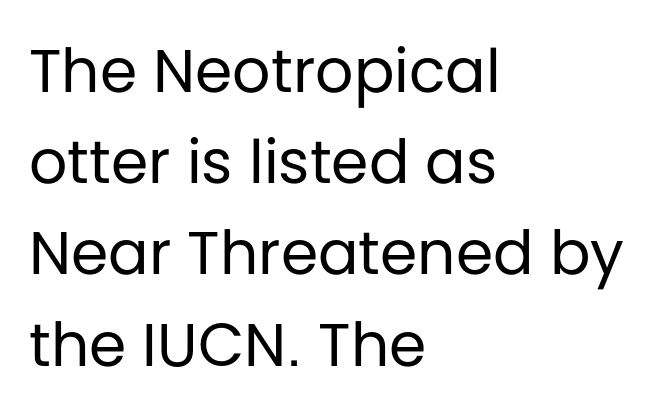
{"serif": "no", "italic": "no", "bold": "no", "weight": "regular", "width": "normal", "stroke_contrast": "low", "x_height": "large", "monospaced": "no", "underline": "no", "align": "left", "line_spacing": "normal", "line_spacing_ratio": 1.52, "letter_spacing": "normal", "letter_spacing_em": 0.0, "glyph_px": 60}
